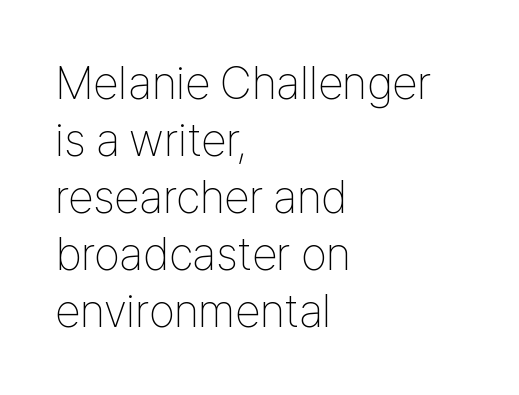
Q: Is the text bold? A: No.
Q: Is the text italic (slanted)? A: No, it is upright.
Q: Is the typeface a serif or a sans-serif typeface? A: Sans-serif.
Q: Is the text underlined? A: No.
Q: How is the paragraph aligned? A: Left-aligned.
Q: Is the spacing between letters normal or unusually wide? A: Normal.
Q: Width (condensed, normal, or wide)? A: Condensed.
Q: Stroke contrast? A: Low.
Q: x-height? A: Medium.
Q: Monospaced? A: No.
